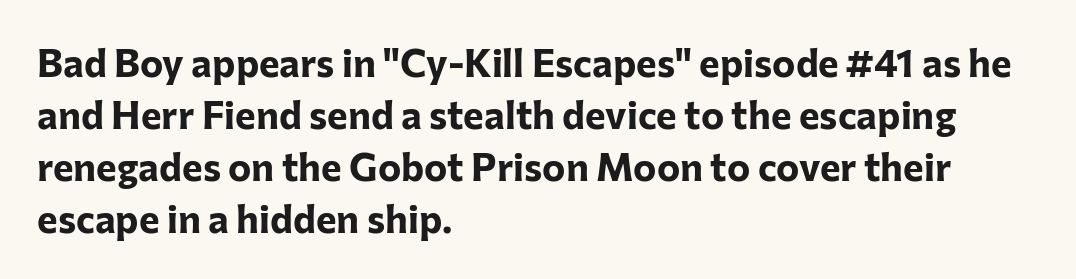
The image shows 39 px bold sans-serif type, upright; set left-aligned, normal line spacing (1.33x), normal letter spacing, not underlined; low stroke contrast and a medium x-height.
